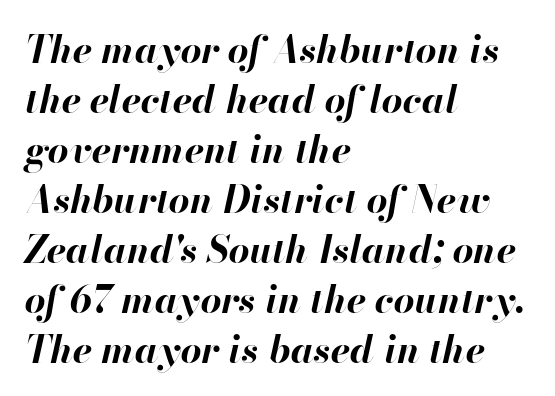
Rule under the text: the space is simply empty. Is the type bold? Yes — the strokes are clearly thick and heavy. Is this a fixed-width face? No — the glyphs have proportional, varying widths. What's the leading like? Ordinary, nothing unusual. The face used here has a pronounced slope to its letters.
